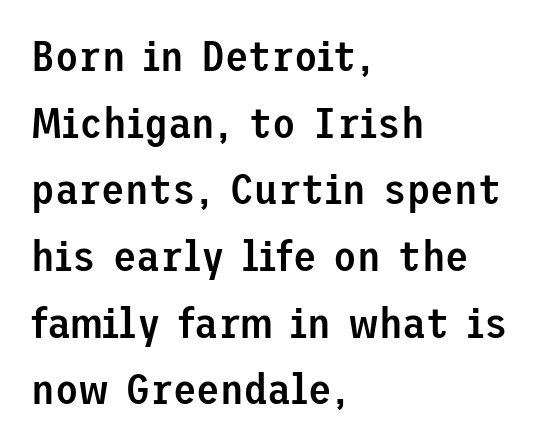
{"serif": "no", "italic": "no", "bold": "semi", "weight": "semibold", "width": "normal", "stroke_contrast": "low", "x_height": "medium", "underline": "no", "align": "left", "line_spacing": "normal", "line_spacing_ratio": 1.55, "letter_spacing": "normal", "letter_spacing_em": 0.0, "glyph_px": 43}
